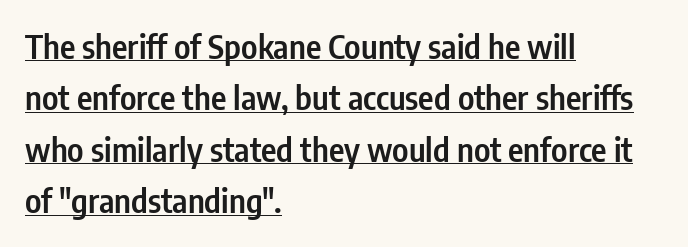
The lines in this sample share a left origin and differ only in where they stop. Posture: vertical. The rendering uses a semibold face; strokes are thickened but not to full bold. Proportional: the letters do not fall into vertical columns.
